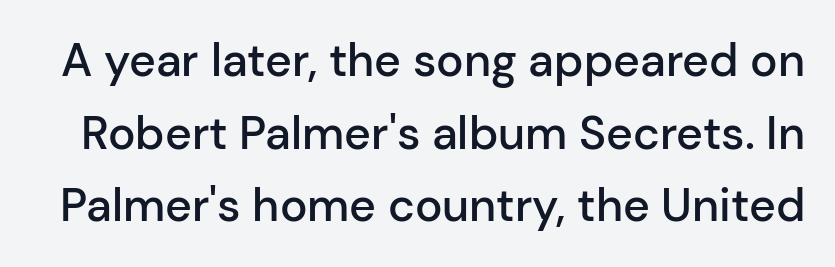
The image shows 46 px semibold sans-serif type, upright; set normal line spacing (1.58x), normal letter spacing, not underlined; low stroke contrast and a medium x-height.
